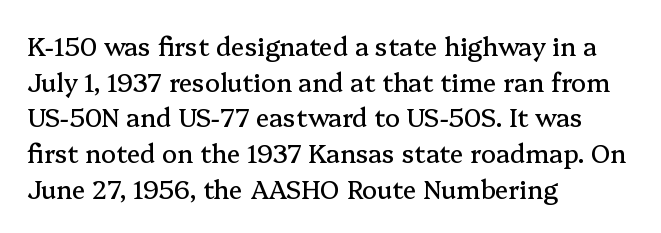
{"italic": "no", "underline": "no", "align": "left", "line_spacing": "normal", "line_spacing_ratio": 1.43, "letter_spacing": "normal", "letter_spacing_em": 0.0, "glyph_px": 25}
